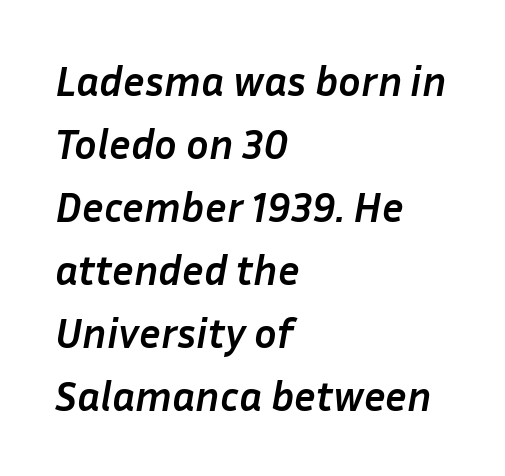
{"italic": "yes", "lean": "right", "slant_degrees": 10, "bold": "yes", "weight": "semibold", "width": "normal", "stroke_contrast": "low", "x_height": "medium", "monospaced": "no", "underline": "no", "align": "left", "line_spacing": "normal", "line_spacing_ratio": 1.5, "letter_spacing": "normal", "letter_spacing_em": 0.0, "glyph_px": 42}
